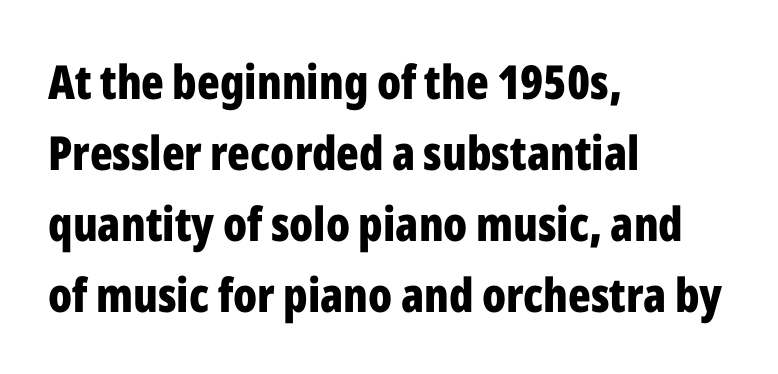
Q: Is the text bold? A: Yes.
Q: Is the text italic (slanted)? A: No, it is upright.
Q: Is the typeface a serif or a sans-serif typeface? A: Sans-serif.
Q: Is the text underlined? A: No.
Q: How is the paragraph aligned? A: Left-aligned.
Q: Is the spacing between letters normal or unusually wide? A: Normal.
Q: Is the spacing between lines tight, normal or loose? A: Normal.
Q: Width (condensed, normal, or wide)? A: Condensed.
Q: Stroke contrast? A: Low.
Q: x-height? A: Medium.
Q: Monospaced? A: No.
